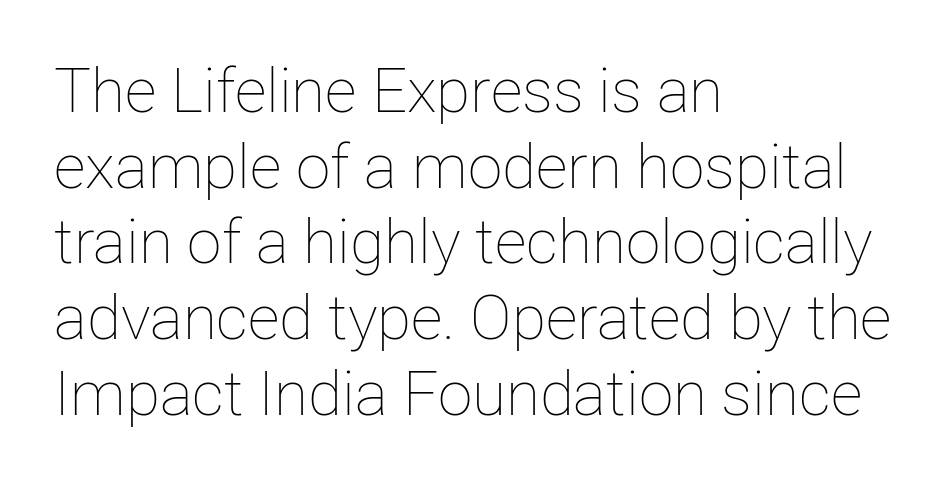
Compared with typical body copy, the letter spacing here is the same. The font's upright variant was chosen for this text. Think of a printed novel: that variable character pitch is what you see here. The baseline area is clear. One-word summary of the alignment: left. The weight tops out at a normal text grade.
